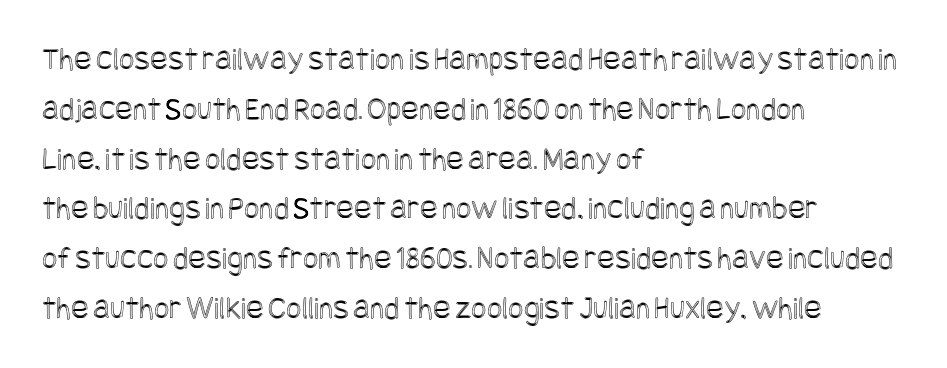
Q: Is the text italic (slanted)? A: No, it is upright.
Q: Is the text underlined? A: No.
Q: How is the paragraph aligned? A: Left-aligned.
Q: Is the spacing between letters normal or unusually wide? A: Normal.
Q: Is the spacing between lines tight, normal or loose? A: Normal.
Q: Width (condensed, normal, or wide)? A: Condensed.
Q: x-height? A: Large.
